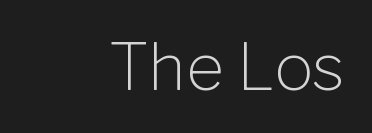
{"serif": "no", "italic": "no", "bold": "no", "weight": "light", "width": "normal", "stroke_contrast": "low", "x_height": "medium", "monospaced": "no", "underline": "no", "align": "right", "letter_spacing": "normal", "letter_spacing_em": 0.0, "glyph_px": 65}
